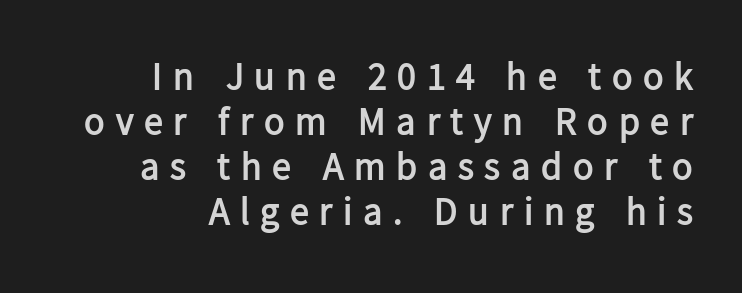
The rendering uses natural spacing where letterforms have individual widths. These lines were composed using upright roman letters. The words here are not underlined. This rendering widens character spacing well past its baseline value. Examine the stroke ends and you'll find no serifs.
